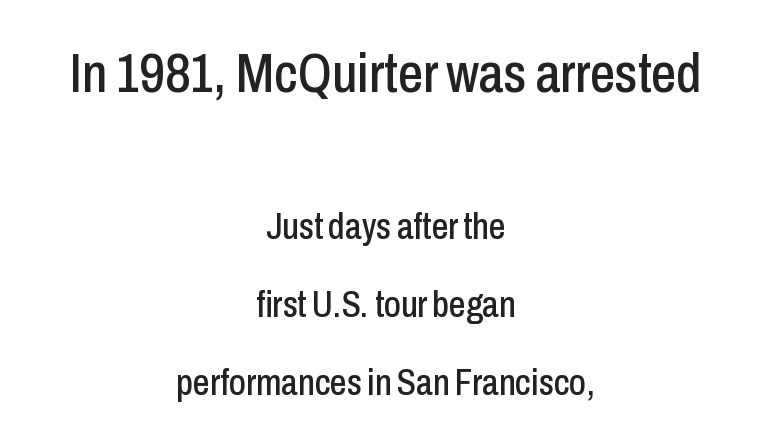
Q: Is the text italic (slanted)? A: No, it is upright.
Q: Is the typeface a serif or a sans-serif typeface? A: Sans-serif.
Q: Is the text underlined? A: No.
Q: How is the paragraph aligned? A: Centered.
Q: Is the spacing between letters normal or unusually wide? A: Normal.
Q: Is the spacing between lines tight, normal or loose? A: Loose.
Q: Which block of text is set in a larger size, the first (top) or the second (bottom)? A: The first (top) one.
Q: Width (condensed, normal, or wide)? A: Condensed.
Q: Stroke contrast? A: Low.
Q: x-height? A: Medium.
Q: Monospaced? A: No.
